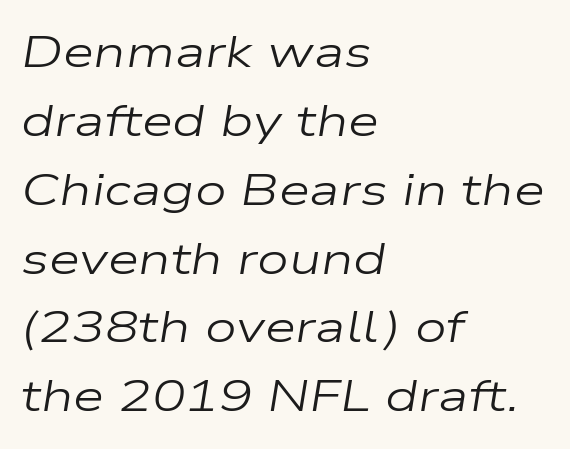
Q: Is the text bold? A: No.
Q: Is the text italic (slanted)? A: Yes, it leans right by about 9 degrees.
Q: Is the text underlined? A: No.
Q: How is the paragraph aligned? A: Left-aligned.
Q: Is the spacing between letters normal or unusually wide? A: Normal.
Q: Is the spacing between lines tight, normal or loose? A: Normal.
Q: Width (condensed, normal, or wide)? A: Wide.
Q: Stroke contrast? A: Low.
Q: x-height? A: Medium.
Q: Monospaced? A: No.
